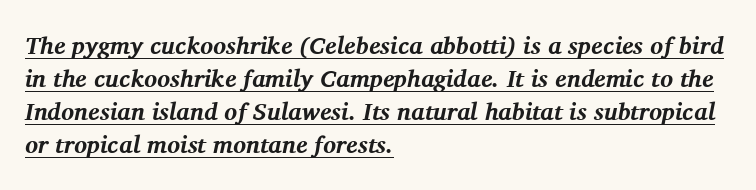
Q: Is the text bold? A: Yes.
Q: Is the text italic (slanted)? A: Yes, it leans right by about 11 degrees.
Q: Is the text underlined? A: Yes.
Q: How is the paragraph aligned? A: Left-aligned.
Q: Is the spacing between letters normal or unusually wide? A: Normal.
Q: Is the spacing between lines tight, normal or loose? A: Normal.
